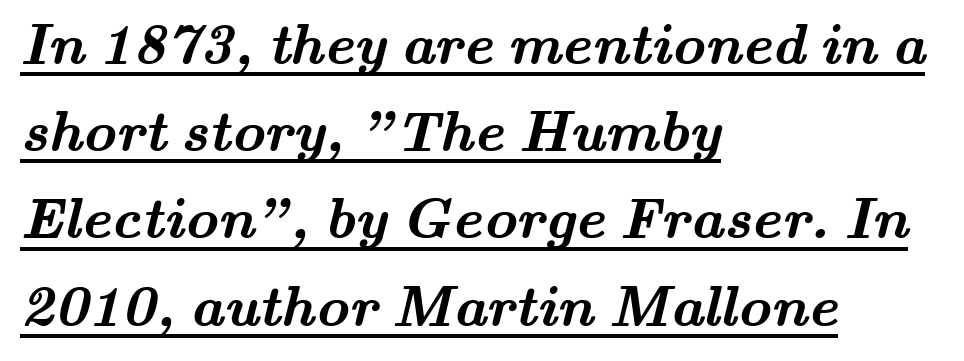
{"serif": "yes", "bold": "yes", "weight": "semibold", "width": "wide", "stroke_contrast": "medium", "x_height": "small", "monospaced": "no", "underline": "yes", "align": "left", "line_spacing": "normal", "line_spacing_ratio": 1.53, "letter_spacing": "normal", "letter_spacing_em": 0.0, "glyph_px": 57}
